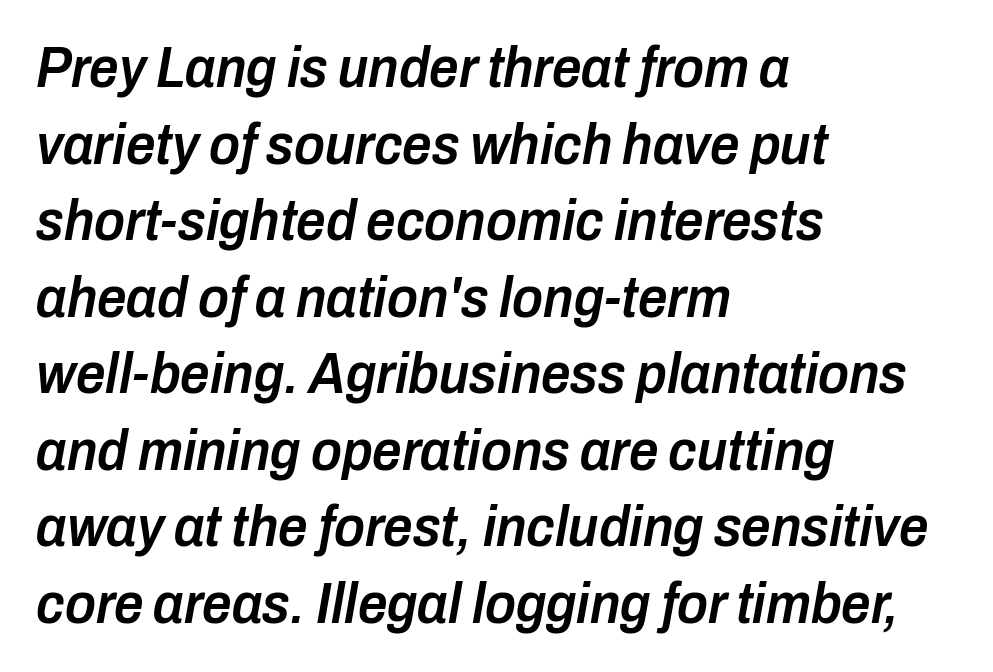
Q: Is the text bold? A: Semi-bold.
Q: Is the text italic (slanted)? A: Yes, it leans right by about 10 degrees.
Q: Is the text underlined? A: No.
Q: How is the paragraph aligned? A: Left-aligned.
Q: Is the spacing between letters normal or unusually wide? A: Normal.
Q: Is the spacing between lines tight, normal or loose? A: Normal.
Q: Width (condensed, normal, or wide)? A: Condensed.
Q: Stroke contrast? A: Low.
Q: x-height? A: Medium.
Q: Monospaced? A: No.
